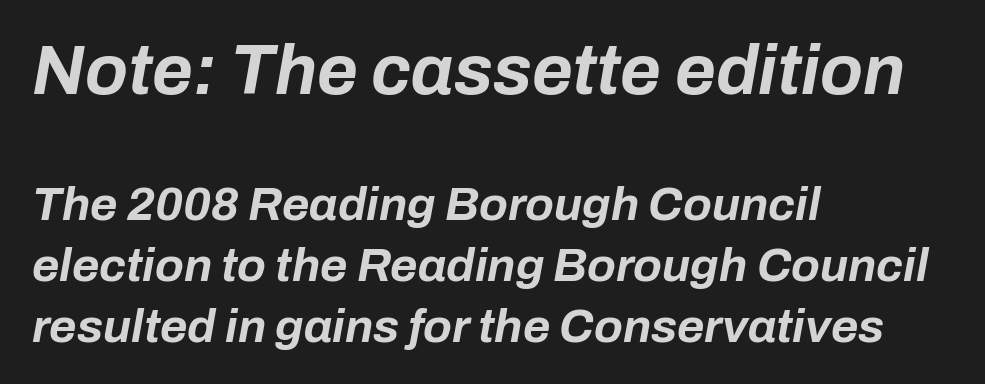
Q: Is the text bold? A: Yes.
Q: Is the text italic (slanted)? A: Yes, it leans right by about 10 degrees.
Q: Is the text underlined? A: No.
Q: How is the paragraph aligned? A: Left-aligned.
Q: Is the spacing between letters normal or unusually wide? A: Normal.
Q: Is the spacing between lines tight, normal or loose? A: Normal.
Q: Which block of text is set in a larger size, the first (top) or the second (bottom)? A: The first (top) one.
Q: Width (condensed, normal, or wide)? A: Normal.
Q: Stroke contrast? A: Low.
Q: x-height? A: Medium.
Q: Monospaced? A: No.
